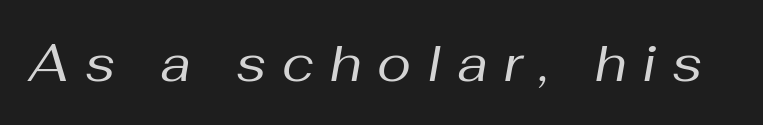
{"italic": "yes", "lean": "right", "slant_degrees": 10, "bold": "no", "weight": "regular", "width": "normal", "stroke_contrast": "medium", "x_height": "medium", "monospaced": "no", "underline": "no", "letter_spacing": "wide", "letter_spacing_em": 0.31, "glyph_px": 51}
